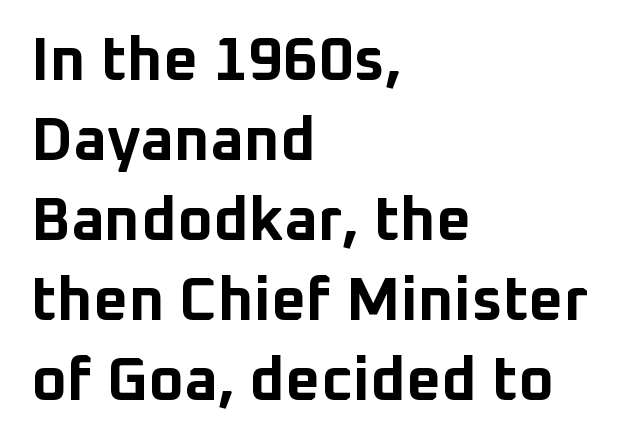
{"serif": "no", "italic": "no", "bold": "yes", "weight": "bold", "width": "normal", "stroke_contrast": "low", "x_height": "medium", "monospaced": "no", "underline": "no", "align": "left", "line_spacing": "normal", "line_spacing_ratio": 1.31, "letter_spacing": "normal", "letter_spacing_em": 0.0, "glyph_px": 61}
